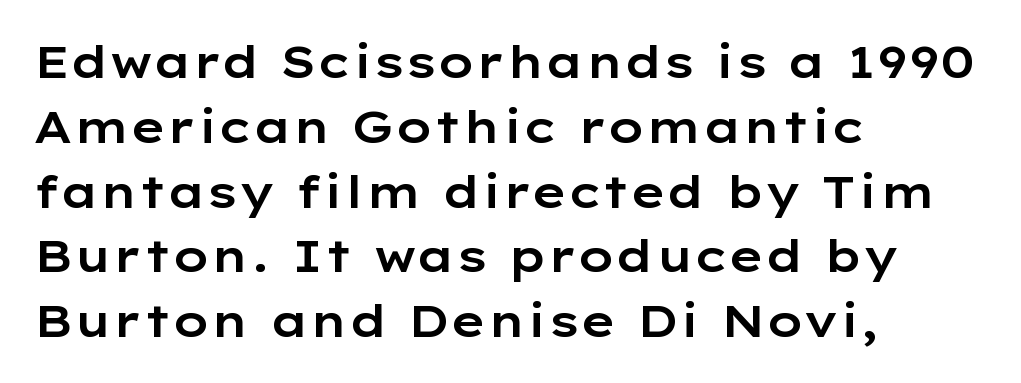
{"serif": "no", "italic": "no", "width": "wide", "stroke_contrast": "low", "x_height": "medium", "monospaced": "no", "underline": "no", "align": "left", "line_spacing": "normal", "line_spacing_ratio": 1.44, "letter_spacing": "normal", "letter_spacing_em": 0.0, "glyph_px": 45}
